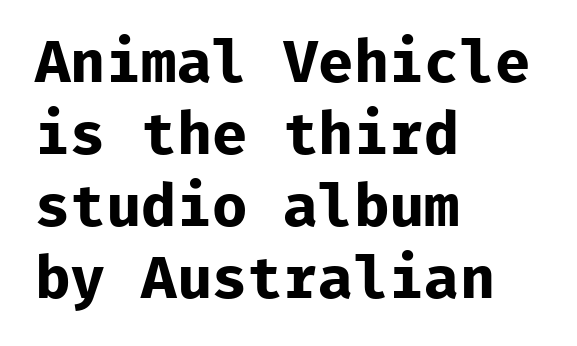
The lines in this sample share a left origin and differ only in where they stop. Look at the bottom of the vertical strokes: they stop flat, with no serifs. Rendered with straight, roman letterforms. Tracking here is standard; glyphs follow each other at the usual distance.
